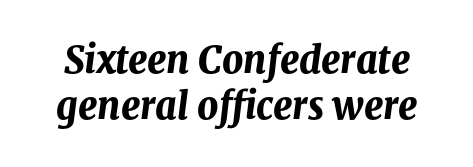
Q: Is the text bold? A: Yes.
Q: Is the text italic (slanted)? A: Yes, it leans right by about 8 degrees.
Q: Is the text underlined? A: No.
Q: Is the spacing between letters normal or unusually wide? A: Normal.
Q: Is the spacing between lines tight, normal or loose? A: Normal.
Q: Width (condensed, normal, or wide)? A: Normal.
Q: Stroke contrast? A: Medium.
Q: x-height? A: Medium.
Q: Monospaced? A: No.
